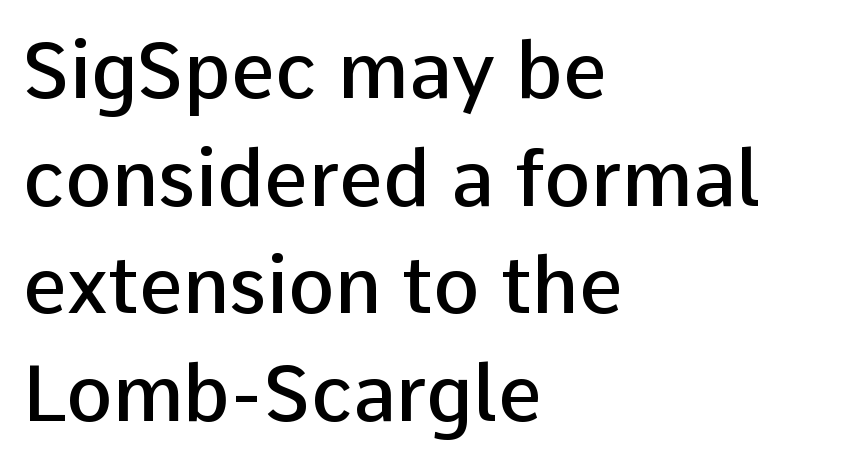
Q: Is the text bold? A: Semi-bold.
Q: Is the text italic (slanted)? A: No, it is upright.
Q: Is the typeface a serif or a sans-serif typeface? A: Sans-serif.
Q: Is the text underlined? A: No.
Q: How is the paragraph aligned? A: Left-aligned.
Q: Is the spacing between letters normal or unusually wide? A: Normal.
Q: Is the spacing between lines tight, normal or loose? A: Normal.
Q: Width (condensed, normal, or wide)? A: Normal.
Q: Stroke contrast? A: Low.
Q: x-height? A: Medium.
Q: Monospaced? A: No.
